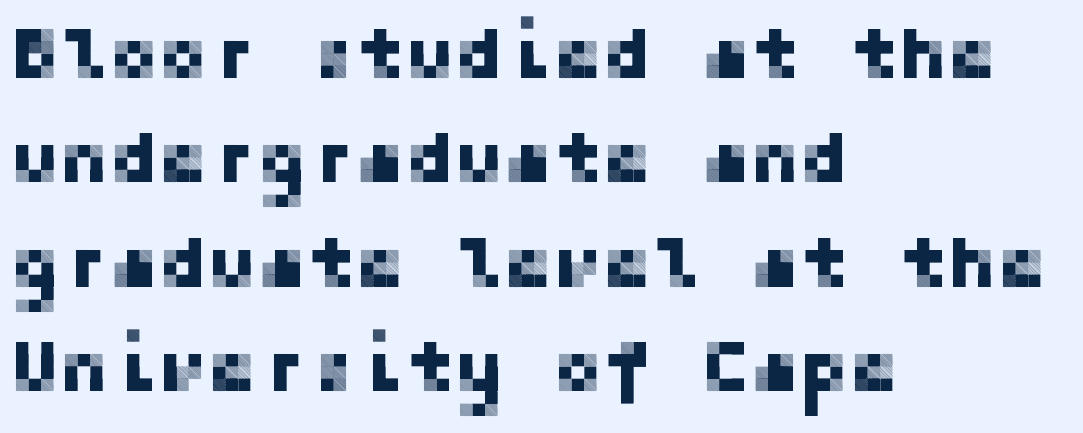
Q: Is the text italic (slanted)? A: No, it is upright.
Q: Is the typeface a serif or a sans-serif typeface? A: Sans-serif.
Q: Is the text underlined? A: No.
Q: How is the paragraph aligned? A: Left-aligned.
Q: Is the spacing between letters normal or unusually wide? A: Normal.
Q: Is the spacing between lines tight, normal or loose? A: Normal.
Q: Width (condensed, normal, or wide)? A: Normal.
Q: Stroke contrast? A: Low.
Q: x-height? A: Medium.
